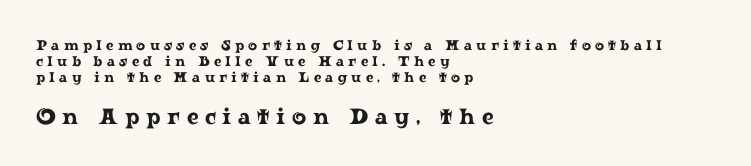
The image shows 22 px text type, upright; set left-aligned, line spacing 1.16x, unusually wide letter spacing (+0.3 em), not underlined; the second (bottom) block is 1.57x larger.
